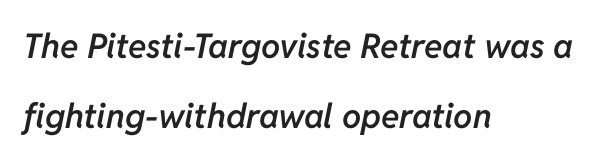
The glyphs have the mass of a demibold cut, below bold. Descenders hang freely into open space. These lines are set flush left with a ragged right edge. There's an unmistakable incline to the writing here.
